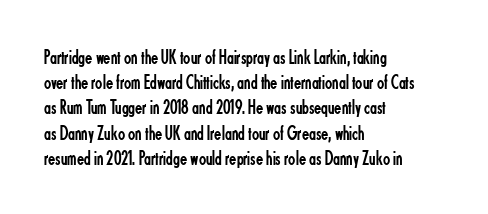
Q: Is the text bold? A: No.
Q: Is the text italic (slanted)? A: No, it is upright.
Q: Is the text underlined? A: No.
Q: How is the paragraph aligned? A: Left-aligned.
Q: Is the spacing between letters normal or unusually wide? A: Normal.
